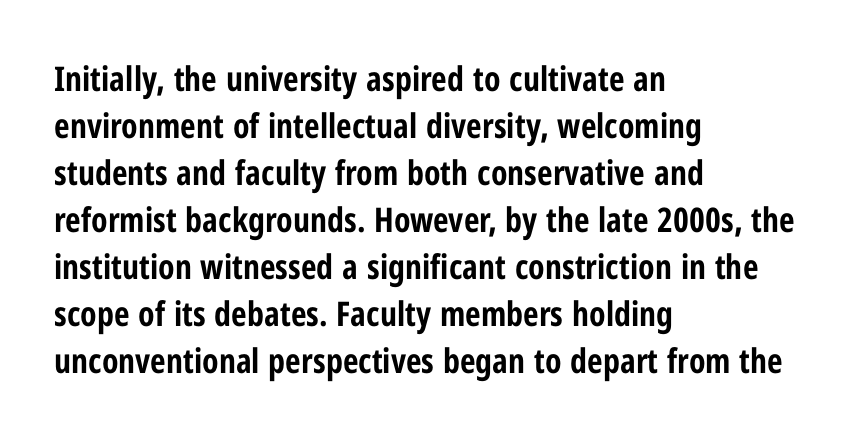
{"serif": "no", "italic": "no", "bold": "yes", "weight": "bold", "width": "condensed", "stroke_contrast": "low", "x_height": "medium", "monospaced": "no", "underline": "no", "align": "left", "line_spacing": "normal", "line_spacing_ratio": 1.38, "letter_spacing": "normal", "letter_spacing_em": 0.0, "glyph_px": 34}
